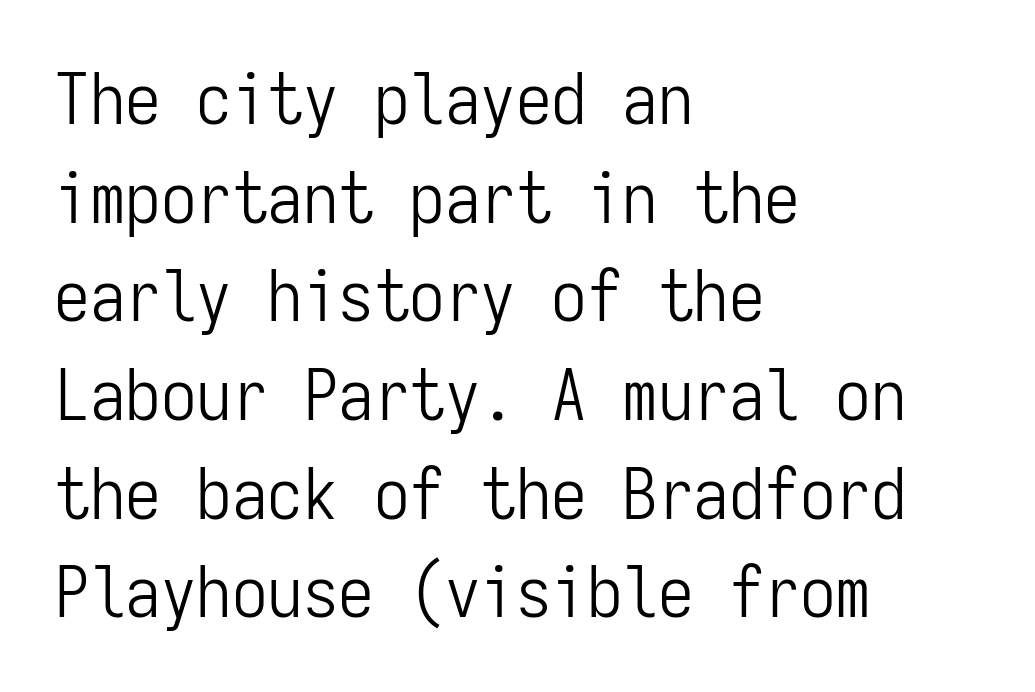
Q: Is the text bold? A: No.
Q: Is the text italic (slanted)? A: No, it is upright.
Q: Is the typeface a serif or a sans-serif typeface? A: Sans-serif.
Q: Is the text underlined? A: No.
Q: How is the paragraph aligned? A: Left-aligned.
Q: Is the spacing between letters normal or unusually wide? A: Normal.
Q: Is the spacing between lines tight, normal or loose? A: Normal.
Q: Width (condensed, normal, or wide)? A: Condensed.
Q: Stroke contrast? A: Low.
Q: x-height? A: Medium.
Q: Monospaced? A: Yes.
